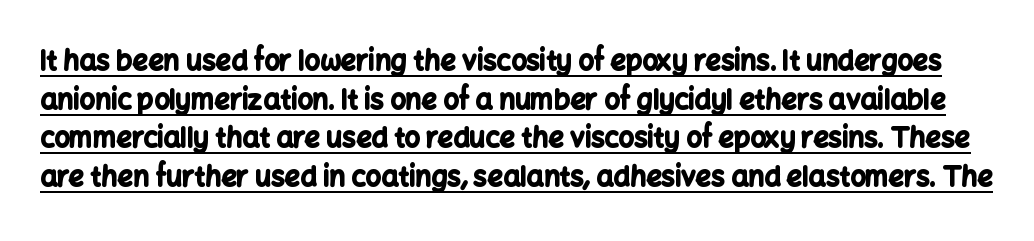
The image shows 27 px bold type, upright; set normal line spacing (1.43x), normal letter spacing, underlined.
